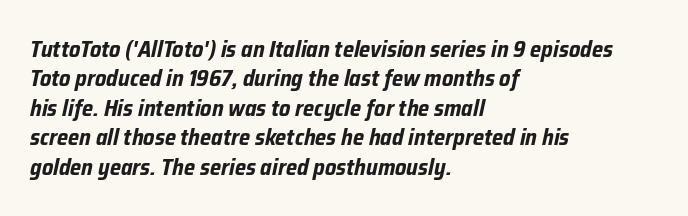
{"italic": "yes", "lean": "right", "slant_degrees": 12, "bold": "yes", "underline": "no", "align": "left", "line_spacing": "normal", "line_spacing_ratio": 1.28, "letter_spacing": "normal", "letter_spacing_em": 0.0, "glyph_px": 23}
